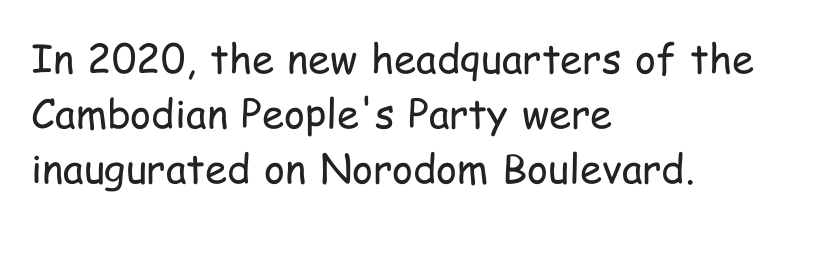
Each line starts at the same left margin while the right side varies. What's the leading like? Ordinary, nothing unusual. This rendering leaves character spacing at its baseline value. Stem width sits at or under what a default text font uses. In terms of letterform style, serifs are entirely absent. A typesetter would call this proportional, since set widths differ per character.
